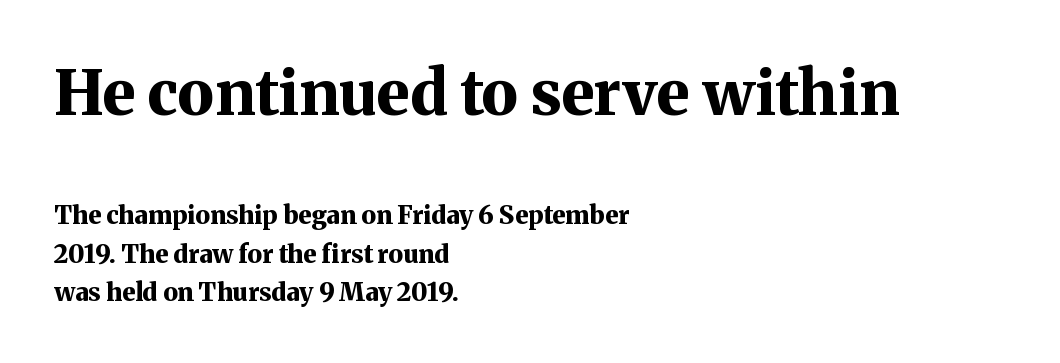
{"serif": "yes", "italic": "no", "bold": "yes", "weight": "bold", "width": "normal", "stroke_contrast": "medium", "x_height": "medium", "monospaced": "no", "underline": "no", "align": "left", "line_spacing": "normal", "line_spacing_ratio": 1.54, "letter_spacing": "normal", "letter_spacing_em": 0.0, "larger_block": "first", "size_ratio": 2.48, "glyph_px": 62}
